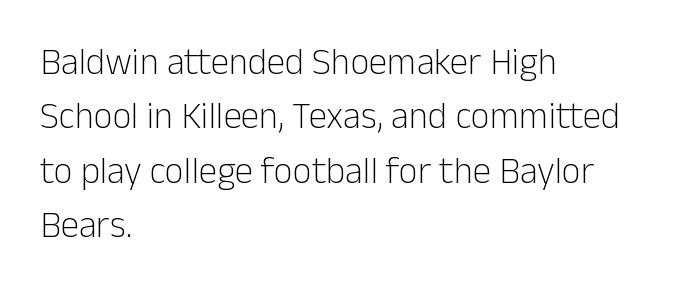
The image shows 37 px light sans-serif type, upright; set left-aligned, normal line spacing (1.47x), normal letter spacing, not underlined; low stroke contrast and a medium x-height.
